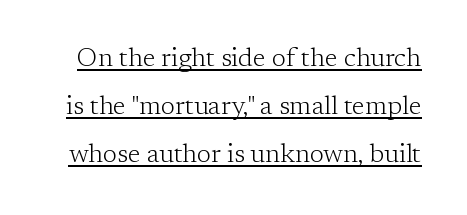
{"italic": "no", "bold": "no", "underline": "yes", "line_spacing_ratio": 1.84, "letter_spacing": "normal", "letter_spacing_em": 0.0, "glyph_px": 26}
